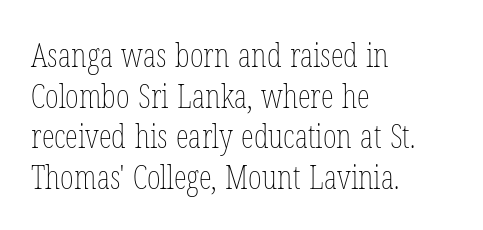
Standard letterfit; no display-style spreading of the glyphs. This rendering features lettering with no underline. This sample has the flowing, uneven cadence of proportional lettering. The font is comparable to plain body text, perhaps lighter. These lines are set flush left with a ragged right edge.
